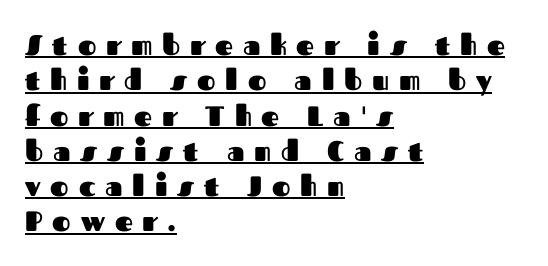
A typesetter would call this proportional, since set widths differ per character. Posture: vertical. The text block is weighted toward the left margin, trailing off unevenly rightward. Loose tracking; the words dissolve into strings of separated letters.
